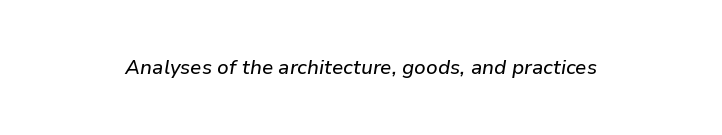
The face used here has a pronounced slope to its letters. Check the space under the baseline: it is left empty. Look at the tracking — it's just the regular setting, nothing added.
